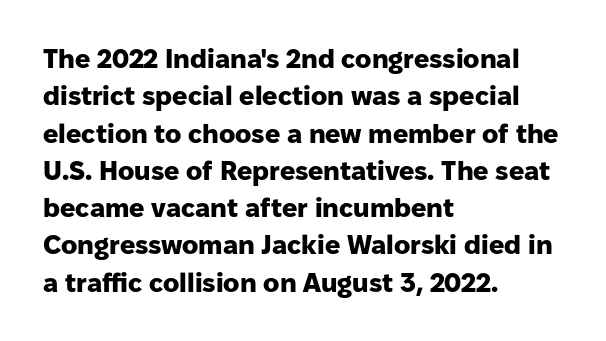
The image shows 27 px bold type, upright; set left-aligned, normal line spacing (1.38x), normal letter spacing, not underlined.
